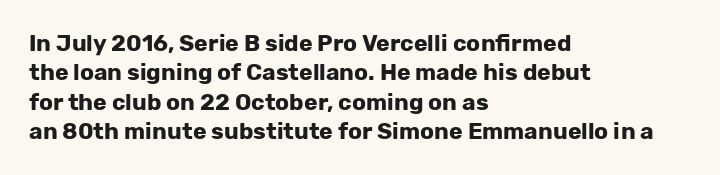
In terms of posture, this sample is upright. Whoever set this chose a conventional vertical rhythm. The space directly below the letters is spotless. A typesetter would call this zero additional tracking.
